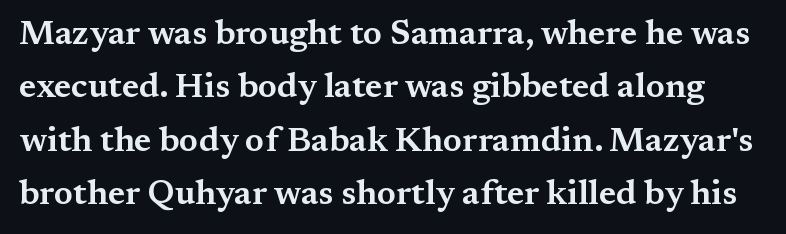
Nope, not italic — everything's standing straight. Spacing between characters is what you'd get straight out of the box. Just letters on the line, the space beneath them empty. Think of a printed novel: that variable character pitch is what you see here. The text was rendered using a seriffed face with decorative stroke endings.
